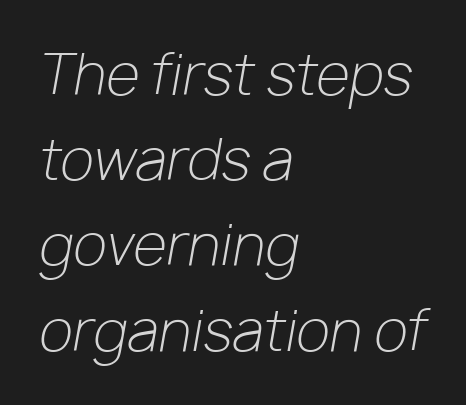
Q: Is the text bold? A: No.
Q: Is the text italic (slanted)? A: Yes, it leans right by about 10 degrees.
Q: Is the text underlined? A: No.
Q: How is the paragraph aligned? A: Left-aligned.
Q: Is the spacing between letters normal or unusually wide? A: Normal.
Q: Is the spacing between lines tight, normal or loose? A: Normal.
Q: Width (condensed, normal, or wide)? A: Normal.
Q: Stroke contrast? A: Low.
Q: x-height? A: Medium.
Q: Monospaced? A: No.
